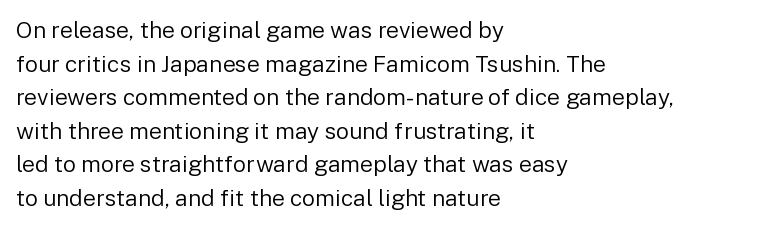
Q: Is the text bold? A: No.
Q: Is the text italic (slanted)? A: No, it is upright.
Q: Is the text underlined? A: No.
Q: How is the paragraph aligned? A: Left-aligned.
Q: Is the spacing between letters normal or unusually wide? A: Normal.
Q: Is the spacing between lines tight, normal or loose? A: Normal.
